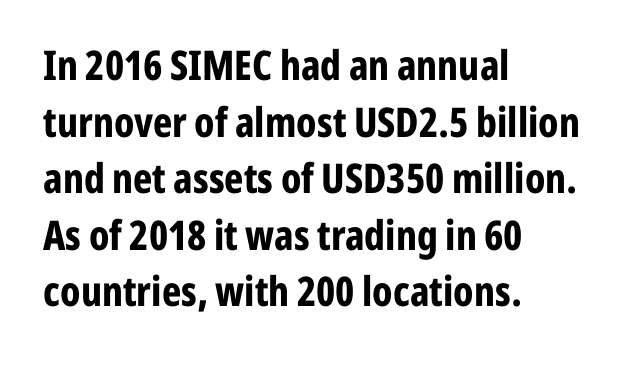
Reading down the block, your eye returns to a fixed left position each line. The passage shown is typeset with a sans-serif family. Heft: maximum for text — a bold. Posture: vertical. The rendering uses natural spacing where letterforms have individual widths.
